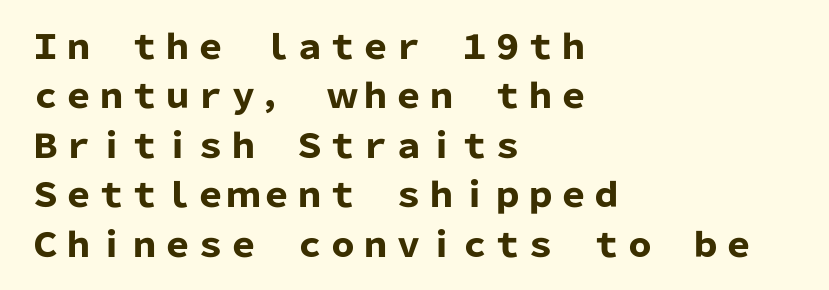
{"serif": "no", "italic": "no", "bold": "yes", "weight": "heavy", "width": "normal", "stroke_contrast": "low", "x_height": "medium", "monospaced": "no", "underline": "no", "align": "left", "line_spacing": "normal", "line_spacing_ratio": 1.5, "letter_spacing": "normal", "letter_spacing_em": 0.0, "glyph_px": 33}
